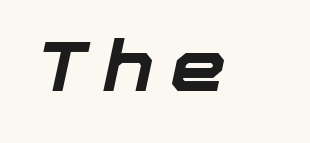
{"italic": "yes", "lean": "right", "slant_degrees": 12, "bold": "yes", "weight": "bold", "width": "normal", "stroke_contrast": "low", "x_height": "medium", "monospaced": "no", "underline": "no", "letter_spacing": "wide", "letter_spacing_em": 0.22, "glyph_px": 71}
